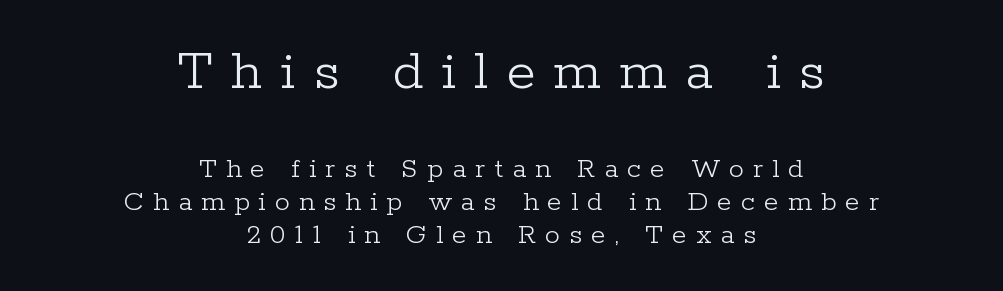
The designer dialed line spacing down below the default. This rendering employs a face with finishing strokes, i.e., a serif. Glance below the letters and you will spot only blank space. This sample uses an upright cut, with every glyph sitting square on the baseline.
